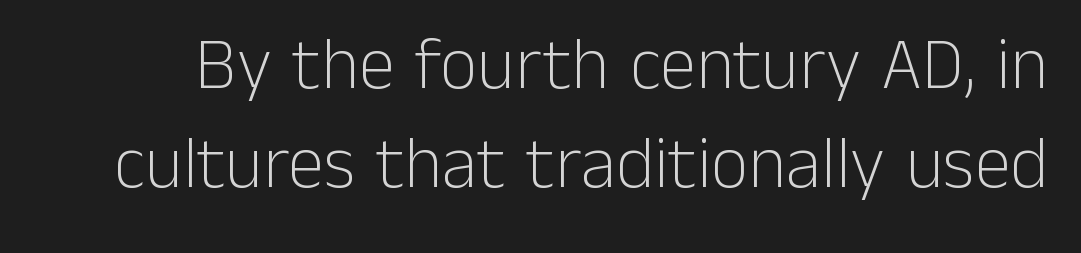
The image shows 73 px light sans-serif type, upright; set normal line spacing (1.35x), normal letter spacing, not underlined; low stroke contrast and a medium x-height.
